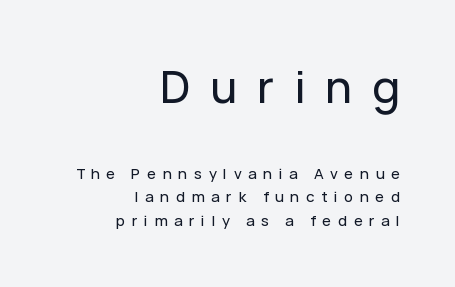
Q: Is the text italic (slanted)? A: No, it is upright.
Q: Is the typeface a serif or a sans-serif typeface? A: Sans-serif.
Q: Is the text underlined? A: No.
Q: How is the paragraph aligned? A: Right-aligned.
Q: Is the spacing between letters normal or unusually wide? A: Unusually wide.
Q: Is the spacing between lines tight, normal or loose? A: Normal.
Q: Which block of text is set in a larger size, the first (top) or the second (bottom)? A: The first (top) one.
Q: Width (condensed, normal, or wide)? A: Normal.
Q: Stroke contrast? A: Low.
Q: x-height? A: Medium.
Q: Monospaced? A: No.
